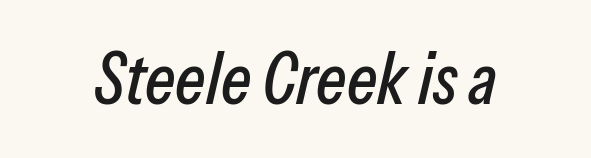
Beneath every word, the page is bare. This sample has the flowing, uneven cadence of proportional lettering. Notice how the stems are inclined rather than vertical — that's the hallmark of italics. Honestly, the letter spacing is just normal — you wouldn't notice it.
